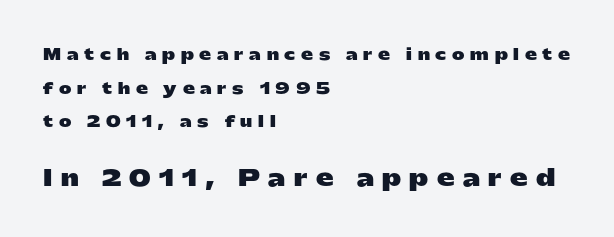
The image shows 22 px bold type, upright; set left-aligned, loose line spacing (2.25x), unusually wide letter spacing (+0.38 em), not underlined; the second (bottom) block is 1.47x larger.
